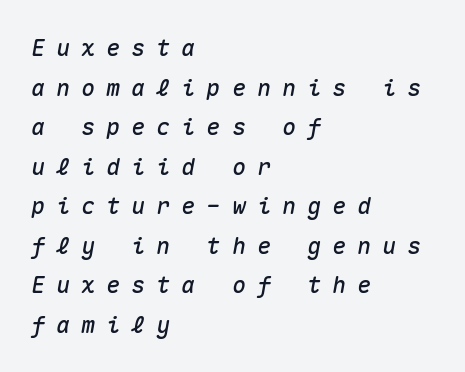
The image shows 23 px text type, italic (leaning right); set left-aligned, line spacing 1.72x, unusually wide letter spacing (+0.49 em), not underlined.
